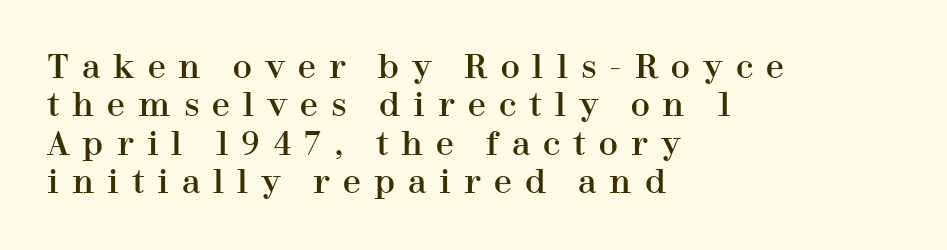
Q: Is the text italic (slanted)? A: No, it is upright.
Q: Is the typeface a serif or a sans-serif typeface? A: Serif.
Q: Is the text underlined? A: No.
Q: How is the paragraph aligned? A: Left-aligned.
Q: Is the spacing between letters normal or unusually wide? A: Unusually wide.
Q: Width (condensed, normal, or wide)? A: Normal.
Q: Stroke contrast? A: High.
Q: x-height? A: Medium.
Q: Monospaced? A: No.
